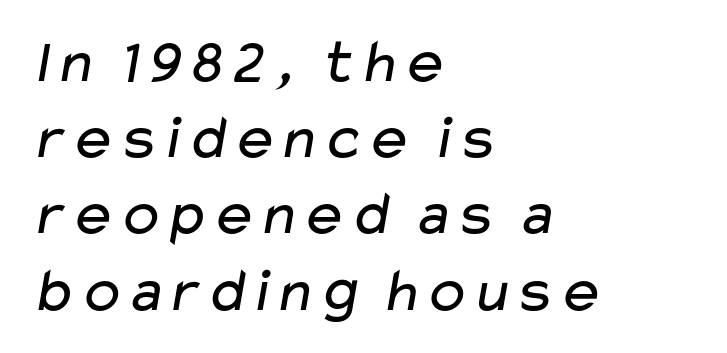
The face used here is a sans, in the tradition of grotesques and geometrics. Caption: multi-line text, flush left, ragged right. The typesetting does not lean heavy: it is not bold. The glyphs are unaccompanied by any horizontal stroke below them. Here the glyphs are tracked normally, forming tight word shapes. Is this a fixed-width face? No — the glyphs have proportional, varying widths.
